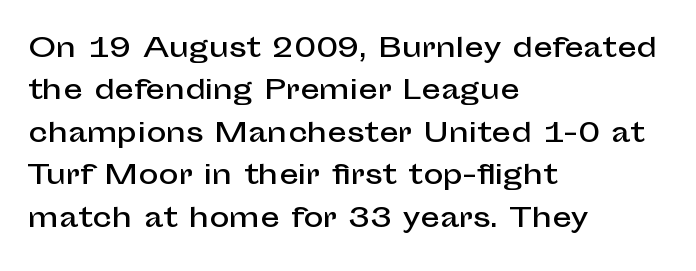
Successive baselines arrive at the customary interval. Tall strokes in this sample are plumb rather than angled. Where is the straight margin? On the left. Lines of text with bare space underneath. Each word holds together tightly as a unit, with standard inter-letter gaps.
